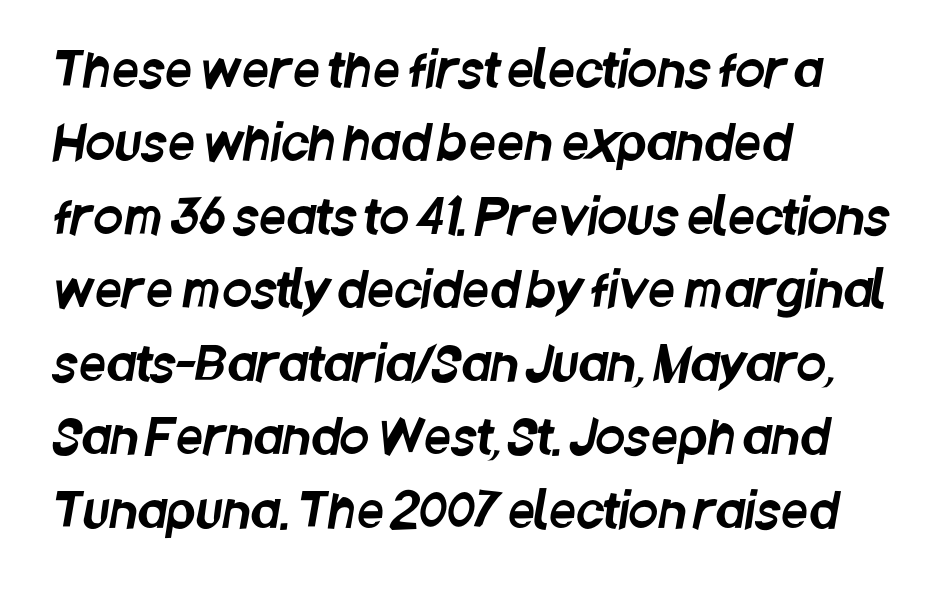
{"serif": "no", "width": "condensed", "stroke_contrast": "low", "x_height": "large", "monospaced": "no", "underline": "no", "align": "left", "line_spacing": "normal", "line_spacing_ratio": 1.53, "letter_spacing": "normal", "letter_spacing_em": 0.0, "glyph_px": 48}
